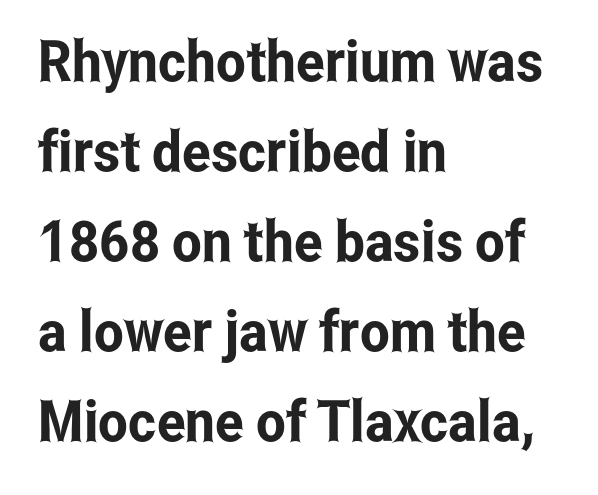
{"serif": "no", "italic": "no", "width": "condensed", "stroke_contrast": "low", "x_height": "medium", "monospaced": "no", "underline": "no", "align": "left", "line_spacing": "normal", "line_spacing_ratio": 1.58, "letter_spacing": "normal", "letter_spacing_em": 0.0, "glyph_px": 57}
